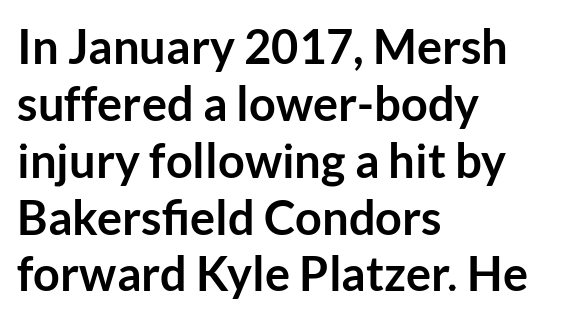
In CSS terms this would be text-align: left. The letters carry no serifs — their stems end cleanly without finishing strokes. Short note: letters normally spaced. Posture: straight, roman, zero tilt. Underlining? Definitely not there.
